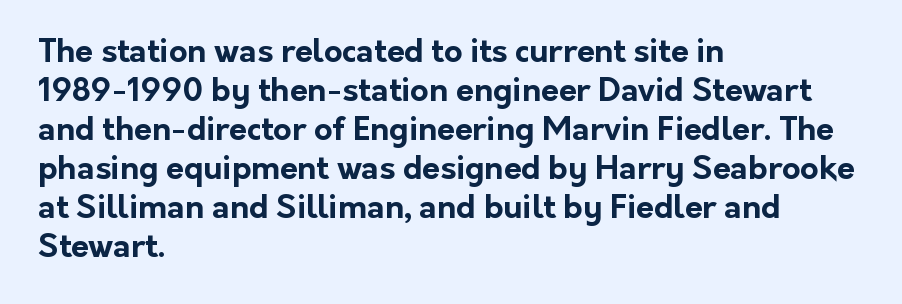
Casual observation: everything's shoved over to the left. Looks like regular typesetting: each glyph gets only the width it needs. Typographically, this falls in the sans-serif category. This is heavy type, rendered in bold. Every stem runs plumb, perpendicular to the baseline. Glance below the letters and you will spot only blank space.
